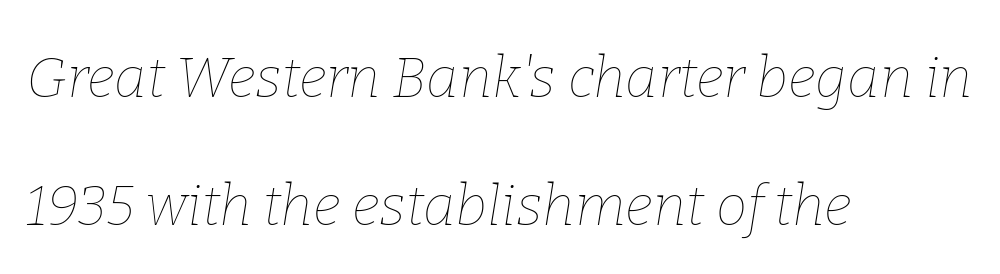
The image shows 56 px thin type, italic (leaning right); set left-aligned, loose line spacing (2.29x), normal letter spacing, not underlined; low stroke contrast and a medium x-height.
